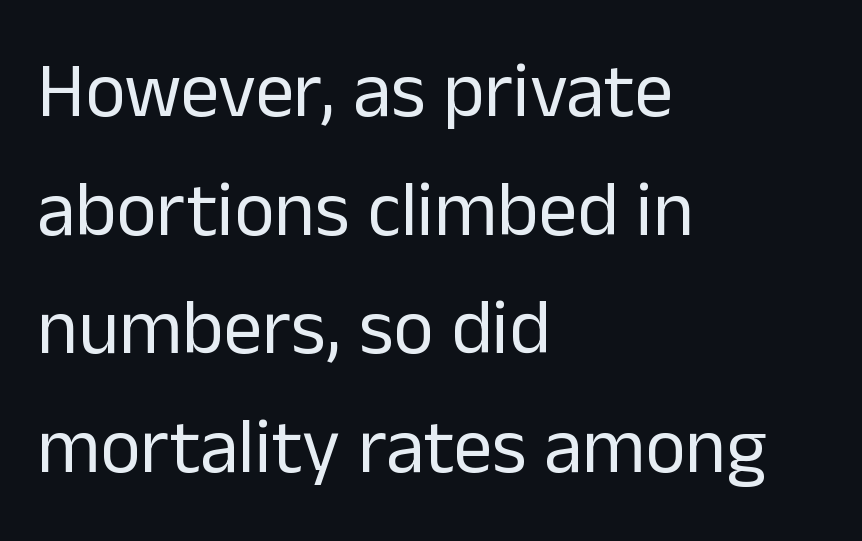
Q: Is the text bold? A: No.
Q: Is the text italic (slanted)? A: No, it is upright.
Q: Is the typeface a serif or a sans-serif typeface? A: Sans-serif.
Q: Is the text underlined? A: No.
Q: How is the paragraph aligned? A: Left-aligned.
Q: Is the spacing between letters normal or unusually wide? A: Normal.
Q: Is the spacing between lines tight, normal or loose? A: Normal.
Q: Width (condensed, normal, or wide)? A: Normal.
Q: Stroke contrast? A: Low.
Q: x-height? A: Medium.
Q: Monospaced? A: No.
